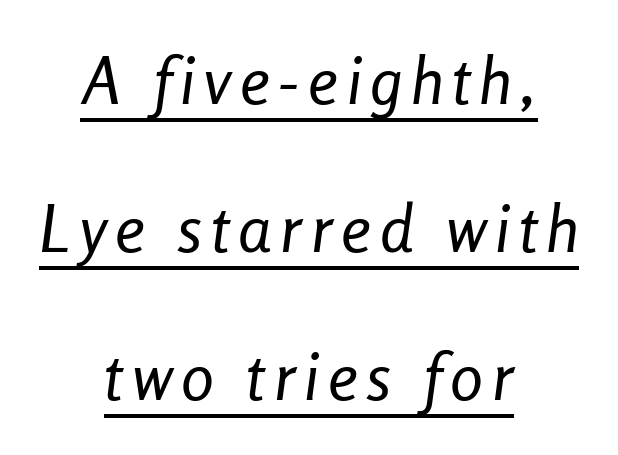
The image shows 66 px regular-weight, condensed type, italic (leaning right); set centered, loose line spacing (2.24x), underlined; low stroke contrast and a medium x-height.
